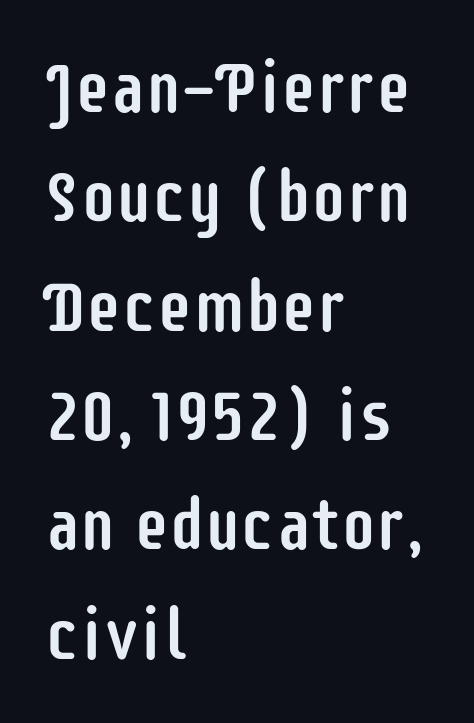
This sample has the flowing, uneven cadence of proportional lettering. Each letter's strokes conclude bluntly, with no projecting serifs. The lines sit at an ordinary, default distance from one another. All the whitespace from short lines collects on the right. The letters stand straight up with perfectly vertical stems. Quick note: underline off.
